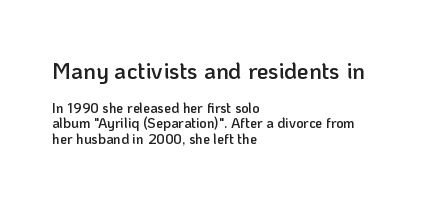
The image shows 23 px text type, upright; set left-aligned, tight line spacing (1.11x), normal letter spacing, not underlined; the first (top) block is 1.64x larger.
